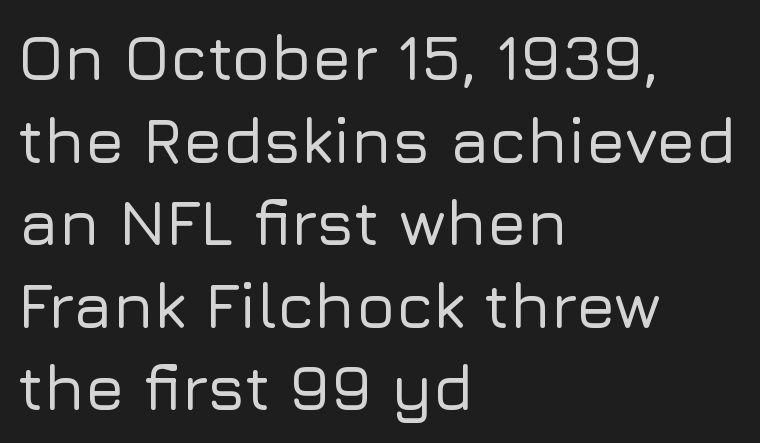
Q: Is the text italic (slanted)? A: No, it is upright.
Q: Is the typeface a serif or a sans-serif typeface? A: Sans-serif.
Q: Is the text underlined? A: No.
Q: How is the paragraph aligned? A: Left-aligned.
Q: Is the spacing between letters normal or unusually wide? A: Normal.
Q: Is the spacing between lines tight, normal or loose? A: Normal.
Q: Width (condensed, normal, or wide)? A: Normal.
Q: Stroke contrast? A: Low.
Q: x-height? A: Medium.
Q: Monospaced? A: No.
